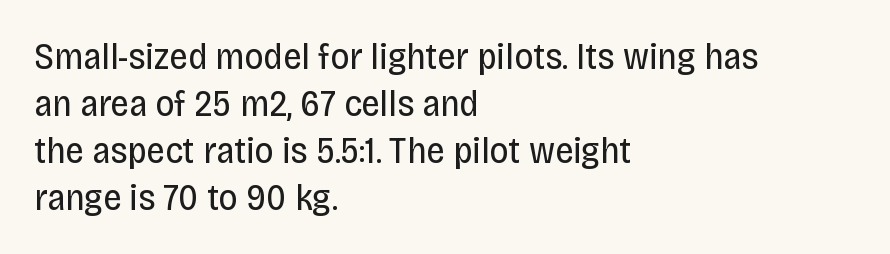
Q: Is the text bold? A: No.
Q: Is the text italic (slanted)? A: No, it is upright.
Q: Is the typeface a serif or a sans-serif typeface? A: Sans-serif.
Q: Is the text underlined? A: No.
Q: How is the paragraph aligned? A: Left-aligned.
Q: Is the spacing between letters normal or unusually wide? A: Normal.
Q: Is the spacing between lines tight, normal or loose? A: Normal.
Q: Width (condensed, normal, or wide)? A: Condensed.
Q: Stroke contrast? A: Low.
Q: x-height? A: Large.
Q: Monospaced? A: No.
